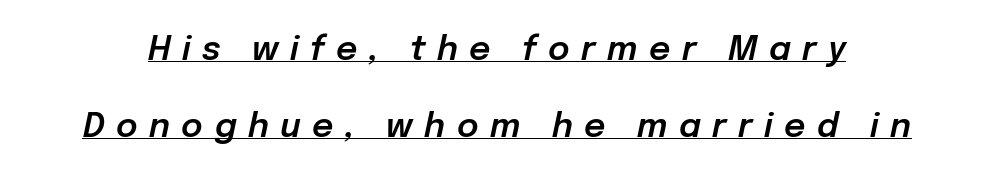
Q: Is the text italic (slanted)? A: Yes, it leans right by about 12 degrees.
Q: Is the text underlined? A: Yes.
Q: Is the spacing between letters normal or unusually wide? A: Unusually wide.
Q: Is the spacing between lines tight, normal or loose? A: Loose.
Q: Width (condensed, normal, or wide)? A: Normal.
Q: Stroke contrast? A: Low.
Q: x-height? A: Medium.
Q: Monospaced? A: No.
